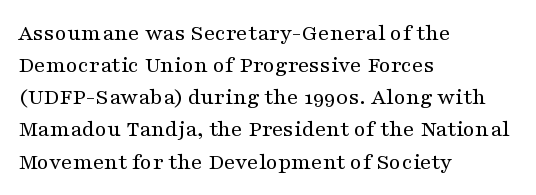
{"italic": "no", "bold": "no", "underline": "no", "align": "left", "line_spacing": "normal", "line_spacing_ratio": 1.34, "letter_spacing": "normal", "letter_spacing_em": 0.0, "glyph_px": 24}
